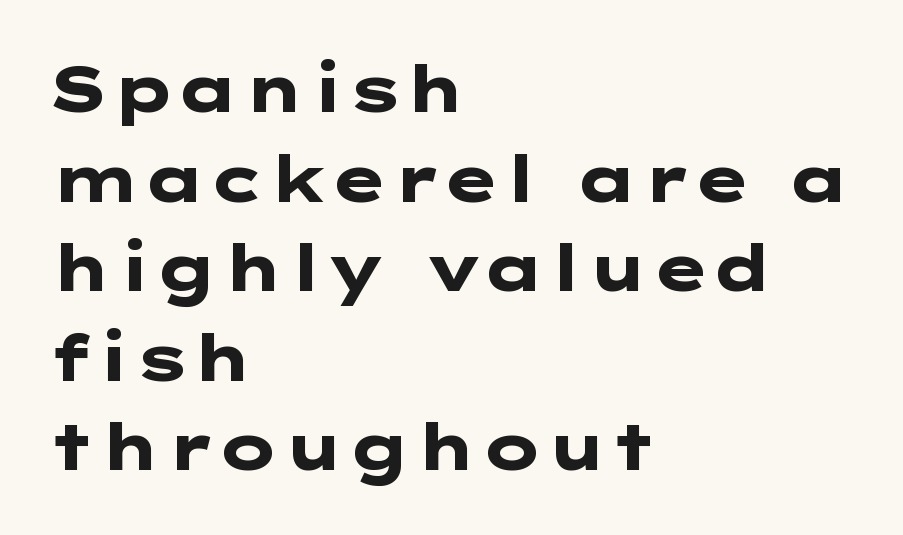
{"serif": "no", "italic": "no", "bold": "yes", "weight": "heavy", "width": "wide", "stroke_contrast": "low", "x_height": "medium", "underline": "no", "align": "left", "line_spacing": "normal", "line_spacing_ratio": 1.4, "letter_spacing": "normal", "letter_spacing_em": 0.0, "glyph_px": 64}
